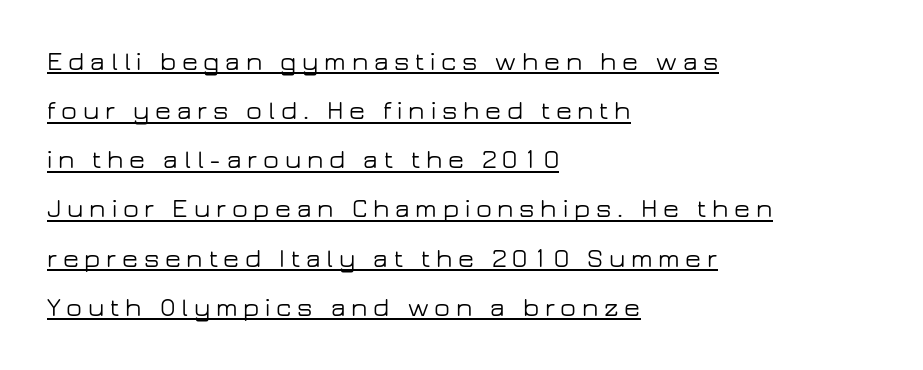
Q: Is the text italic (slanted)? A: No, it is upright.
Q: Is the text underlined? A: Yes.
Q: How is the paragraph aligned? A: Left-aligned.
Q: Is the spacing between letters normal or unusually wide? A: Unusually wide.
